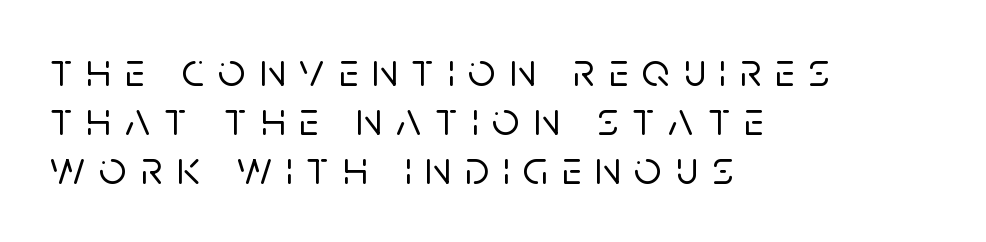
Q: Is the text italic (slanted)? A: No, it is upright.
Q: Is the typeface a serif or a sans-serif typeface? A: Sans-serif.
Q: Is the text underlined? A: No.
Q: How is the paragraph aligned? A: Left-aligned.
Q: Is the spacing between letters normal or unusually wide? A: Unusually wide.
Q: Is the spacing between lines tight, normal or loose? A: Tight.
Q: Width (condensed, normal, or wide)? A: Normal.
Q: Stroke contrast? A: Low.
Q: x-height? A: Large.
Q: Monospaced? A: No.
